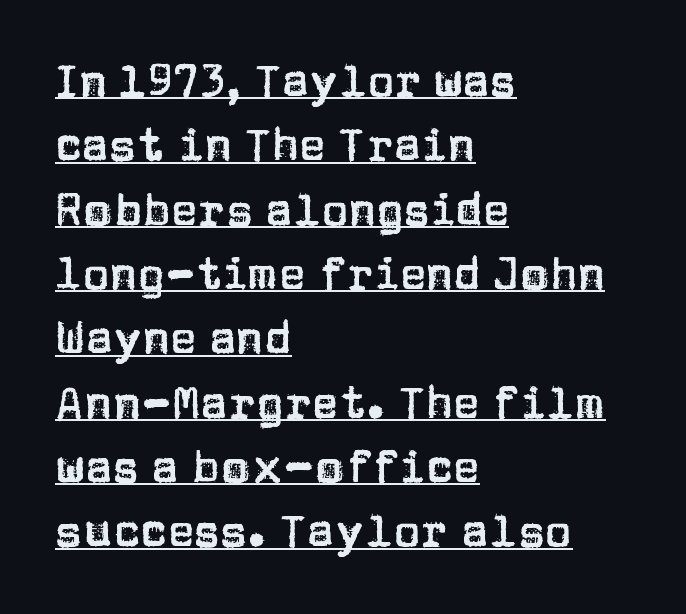
Q: Is the text italic (slanted)? A: No, it is upright.
Q: Is the typeface a serif or a sans-serif typeface? A: Sans-serif.
Q: Is the text underlined? A: Yes.
Q: How is the paragraph aligned? A: Left-aligned.
Q: Is the spacing between letters normal or unusually wide? A: Normal.
Q: Is the spacing between lines tight, normal or loose? A: Normal.
Q: Width (condensed, normal, or wide)? A: Normal.
Q: Stroke contrast? A: Low.
Q: x-height? A: Large.
Q: Monospaced? A: No.
